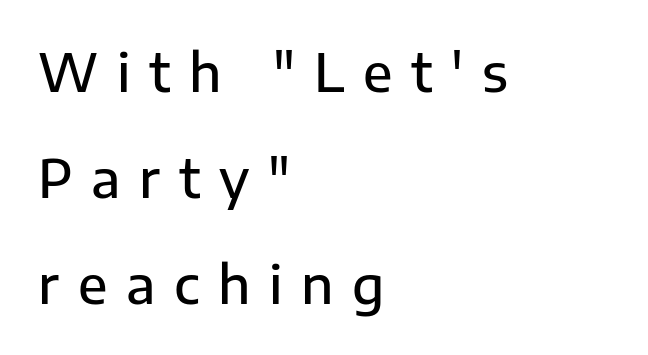
Any mark beneath the type? The region is blank. The face used here is a semibold: visibly heavier than regular, lighter than bold. Left-aligned paragraph, ragged on the right. Font category for this specimen: sans-serif.
